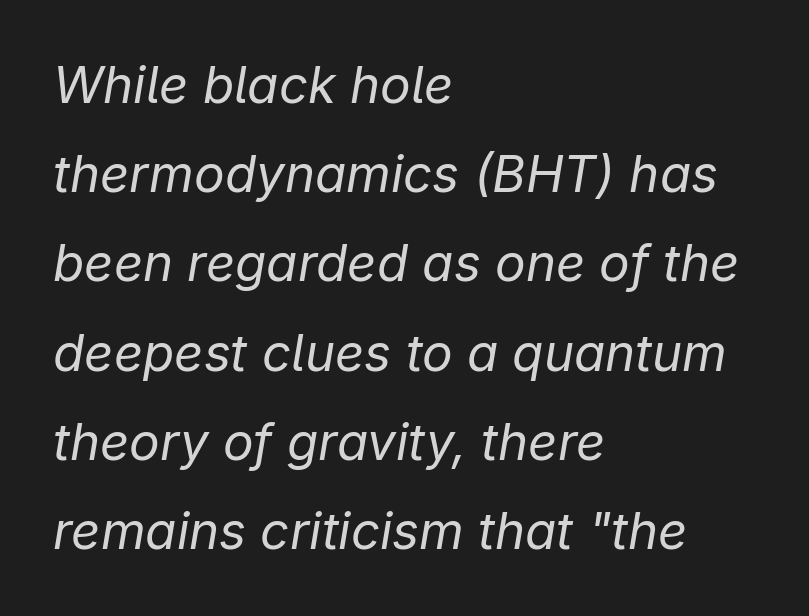
On a weight scale, this lands at 450 or below. The foot of each line stays bare and open. The horizontal fit of the characters is conventional and even. When letters slant like this, we call the style italic. Visually the block forms a straight wall on the left and a jagged coastline on the right. The rendering uses natural spacing where letterforms have individual widths.
